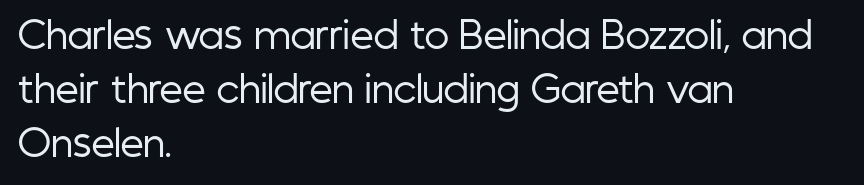
The image shows 37 px regular-weight, condensed sans-serif type, upright; set left-aligned, normal line spacing (1.46x), normal letter spacing, not underlined; low stroke contrast and a medium x-height.
